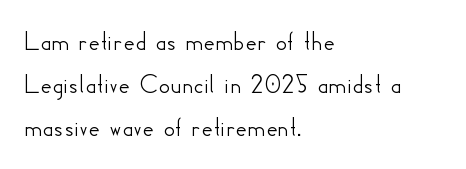
Q: Is the text italic (slanted)? A: No, it is upright.
Q: Is the typeface a serif or a sans-serif typeface? A: Sans-serif.
Q: Is the text underlined? A: No.
Q: How is the paragraph aligned? A: Left-aligned.
Q: Is the spacing between letters normal or unusually wide? A: Normal.
Q: Is the spacing between lines tight, normal or loose? A: Normal.
Q: Width (condensed, normal, or wide)? A: Normal.
Q: Stroke contrast? A: Low.
Q: x-height? A: Small.
Q: Monospaced? A: No.
